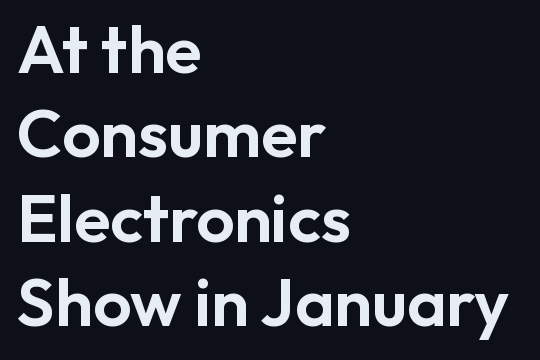
The axis of the letterforms is exactly vertical. The paragraph has a hard left edge and a soft right edge. Character widths vary here, with narrow letters taking less room than wide ones. The type is set solid horizontally, with unmodified tracking. The face used here is a sans, in the tradition of grotesques and geometrics.
